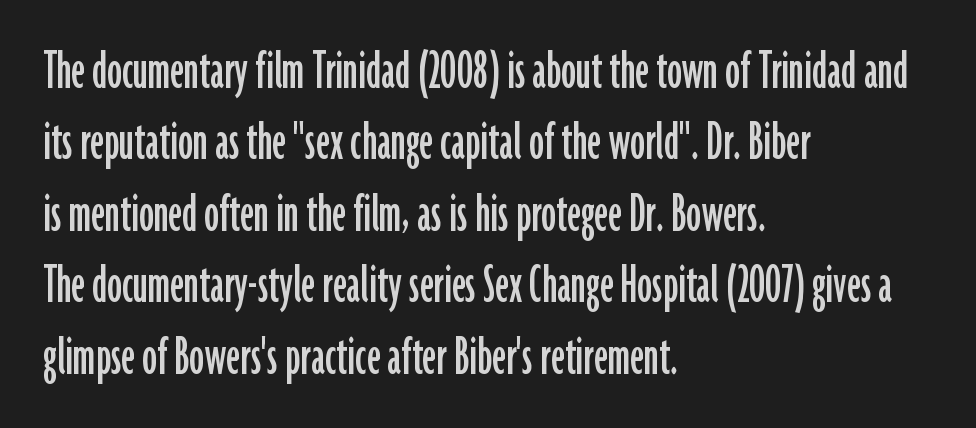
Q: Is the text italic (slanted)? A: No, it is upright.
Q: Is the typeface a serif or a sans-serif typeface? A: Sans-serif.
Q: Is the text underlined? A: No.
Q: How is the paragraph aligned? A: Left-aligned.
Q: Is the spacing between letters normal or unusually wide? A: Normal.
Q: Width (condensed, normal, or wide)? A: Condensed.
Q: Stroke contrast? A: Low.
Q: x-height? A: Medium.
Q: Monospaced? A: No.
